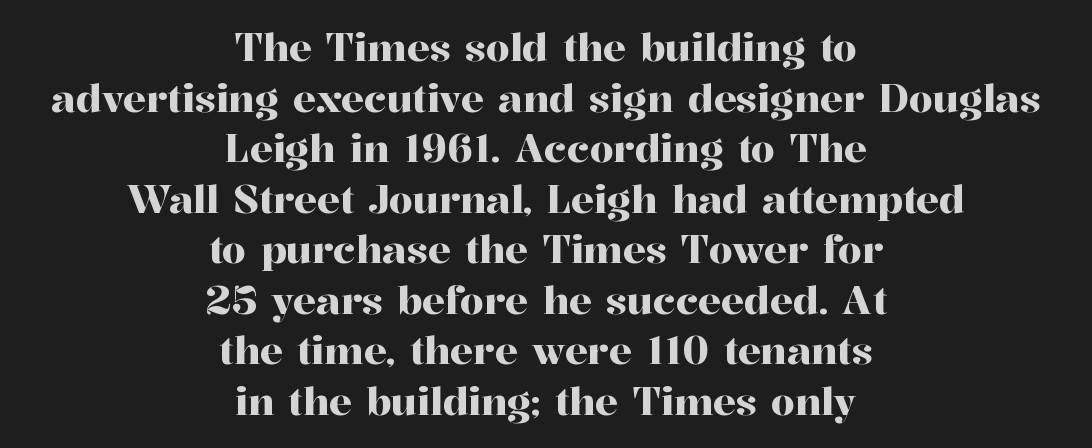
Q: Is the text italic (slanted)? A: No, it is upright.
Q: Is the typeface a serif or a sans-serif typeface? A: Serif.
Q: Is the text underlined? A: No.
Q: How is the paragraph aligned? A: Centered.
Q: Is the spacing between letters normal or unusually wide? A: Normal.
Q: Is the spacing between lines tight, normal or loose? A: Normal.
Q: Width (condensed, normal, or wide)? A: Normal.
Q: Stroke contrast? A: High.
Q: x-height? A: Medium.
Q: Monospaced? A: No.
